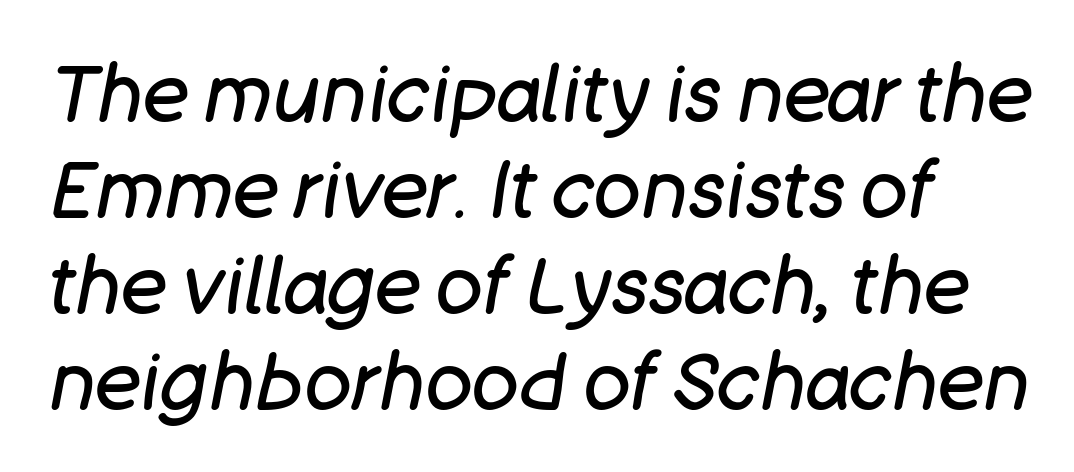
If you drew a line through each stem, it would be angled. In terms of letterspacing, this is plain default setting. Compared with a typical body face, this is equally light or lighter still. Alignment: flush left. A typesetter would call this proportional, since set widths differ per character.
